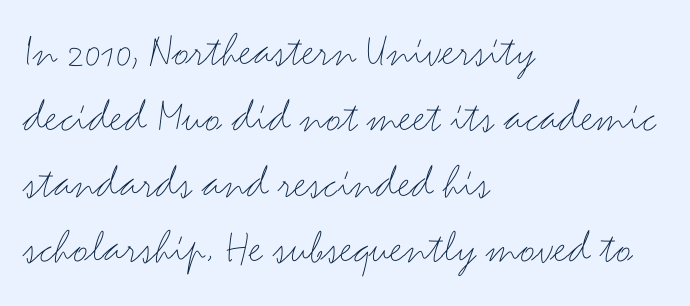
Q: Is the text bold? A: No.
Q: Is the text italic (slanted)? A: Yes.
Q: Is the typeface a serif or a sans-serif typeface? A: Sans-serif.
Q: Is the text underlined? A: No.
Q: How is the paragraph aligned? A: Left-aligned.
Q: Is the spacing between letters normal or unusually wide? A: Normal.
Q: Is the spacing between lines tight, normal or loose? A: Normal.
Q: Width (condensed, normal, or wide)? A: Wide.
Q: Stroke contrast? A: Medium.
Q: x-height? A: Small.
Q: Monospaced? A: No.
